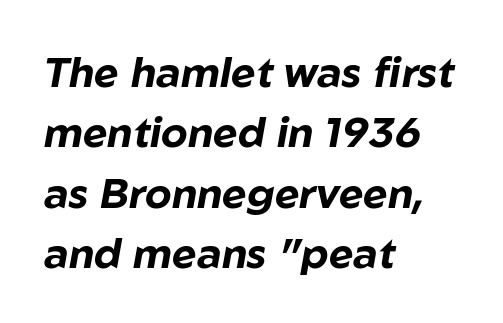
The text carries the slant typical of an italic or oblique font. Heavy, bold letterforms. Vertically, the passage feels balanced, rows spaced as you'd expect. These lines are rendered in a variable-pitch font. The compositor pushed each line to the left boundary.
